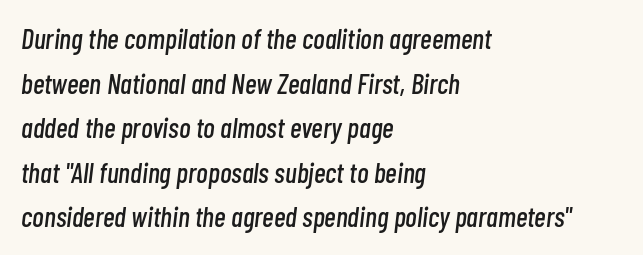
The image shows 28 px condensed type, italic (leaning right); set left-aligned, normal line spacing (1.59x), normal letter spacing, not underlined; low stroke contrast and a medium x-height.
